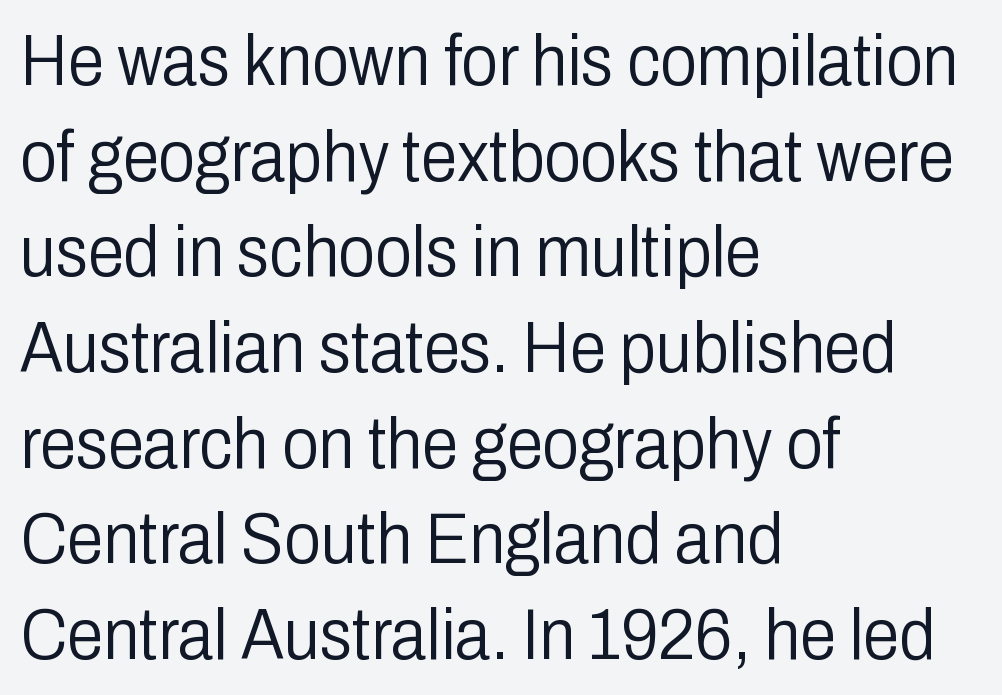
Q: Is the text bold? A: No.
Q: Is the text italic (slanted)? A: No, it is upright.
Q: Is the typeface a serif or a sans-serif typeface? A: Sans-serif.
Q: Is the text underlined? A: No.
Q: How is the paragraph aligned? A: Left-aligned.
Q: Is the spacing between letters normal or unusually wide? A: Normal.
Q: Is the spacing between lines tight, normal or loose? A: Normal.
Q: Width (condensed, normal, or wide)? A: Condensed.
Q: Stroke contrast? A: Low.
Q: x-height? A: Medium.
Q: Monospaced? A: No.
